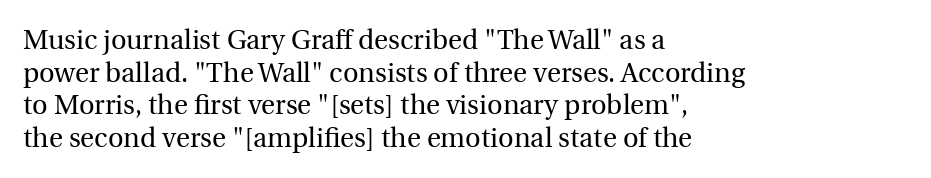
Q: Is the text bold? A: No.
Q: Is the text italic (slanted)? A: No, it is upright.
Q: Is the text underlined? A: No.
Q: How is the paragraph aligned? A: Left-aligned.
Q: Is the spacing between letters normal or unusually wide? A: Normal.
